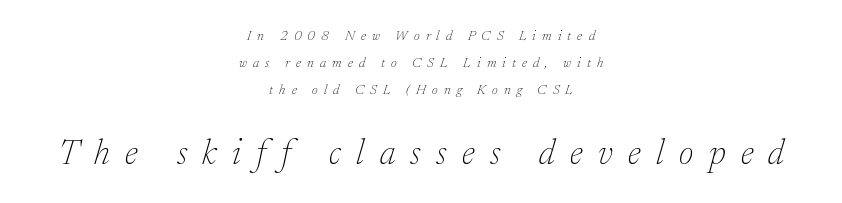
The image shows 35 px thin serif type, italic (leaning right); set centered, loose line spacing (1.92x), unusually wide letter spacing (+0.44 em), not underlined; the second (bottom) block is 2.5x larger; low stroke contrast and a medium x-height.
